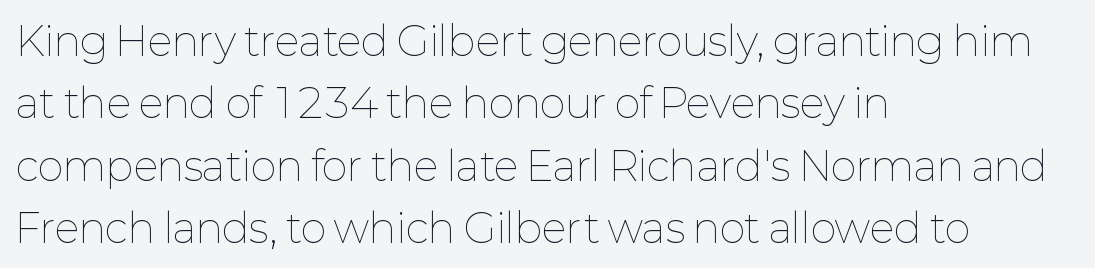
{"italic": "no", "bold": "no", "weight": "thin", "width": "normal", "stroke_contrast": "low", "x_height": "medium", "monospaced": "no", "underline": "no", "align": "left", "line_spacing": "normal", "line_spacing_ratio": 1.56, "letter_spacing": "normal", "letter_spacing_em": 0.0, "glyph_px": 40}
